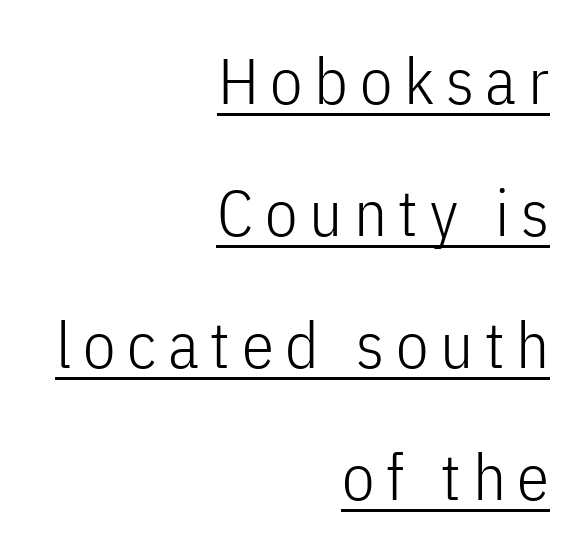
{"serif": "no", "italic": "no", "bold": "no", "weight": "light", "width": "condensed", "stroke_contrast": "low", "x_height": "medium", "monospaced": "no", "underline": "yes", "align": "right", "line_spacing": "loose", "line_spacing_ratio": 2.03, "glyph_px": 65}
